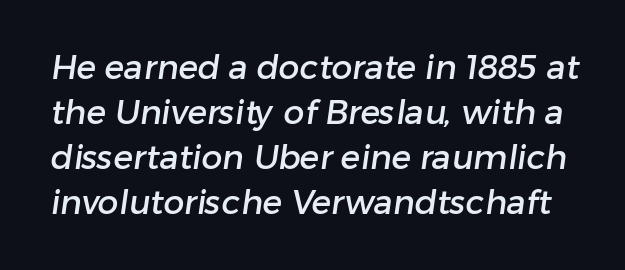
{"serif": "no", "width": "normal", "stroke_contrast": "low", "x_height": "medium", "monospaced": "no", "underline": "no", "line_spacing": "normal", "line_spacing_ratio": 1.36, "letter_spacing": "normal", "letter_spacing_em": 0.0, "glyph_px": 33}
